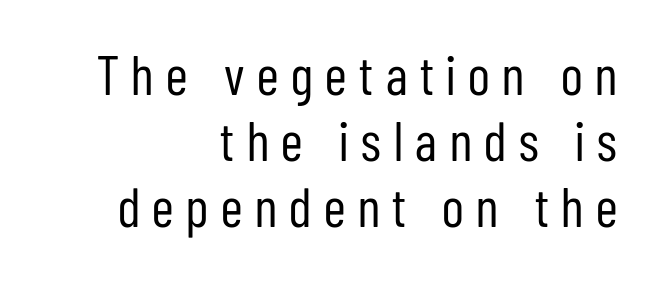
{"serif": "no", "italic": "no", "bold": "no", "weight": "regular", "width": "condensed", "stroke_contrast": "low", "x_height": "medium", "monospaced": "no", "underline": "no", "align": "right", "line_spacing_ratio": 1.2, "letter_spacing": "wide", "letter_spacing_em": 0.23, "glyph_px": 55}
